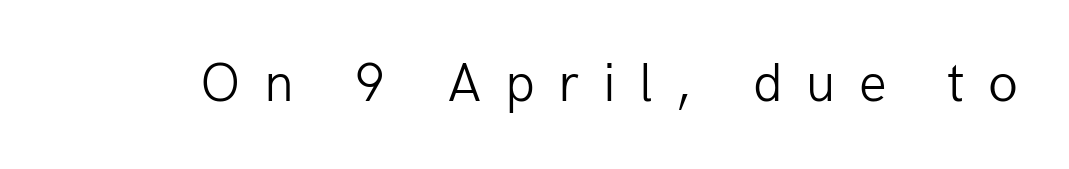
Q: Is the text bold? A: No.
Q: Is the text italic (slanted)? A: No, it is upright.
Q: Is the typeface a serif or a sans-serif typeface? A: Sans-serif.
Q: Is the text underlined? A: No.
Q: Is the spacing between letters normal or unusually wide? A: Unusually wide.
Q: Width (condensed, normal, or wide)? A: Normal.
Q: Stroke contrast? A: Low.
Q: x-height? A: Medium.
Q: Monospaced? A: No.
